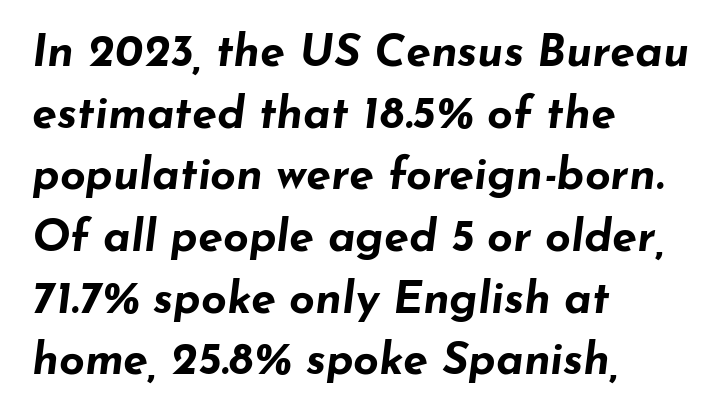
Short and long lines alike share a common starting point at left. You could not count columns in this text — the font is proportionally spaced. The words here are not underlined. Default kerning and tracking; the words read as compact shapes. Weight check: bold — yes, fully.
